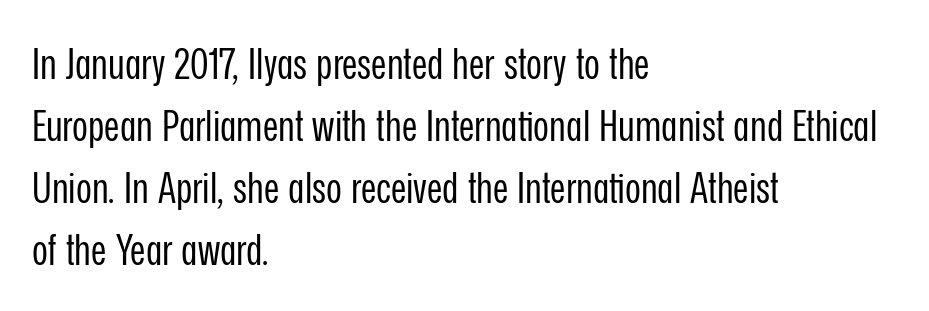
The image shows 43 px regular-weight, condensed sans-serif type, upright; set left-aligned, normal line spacing (1.44x), normal letter spacing, not underlined; low stroke contrast and a medium x-height.
